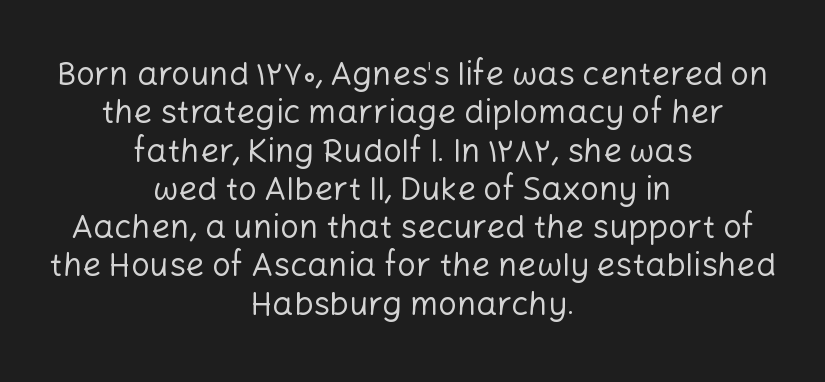
Stroke mass is kept to a normal reading level or below. These lines stack symmetrically, like a column narrowing and widening about its center. Are there feet on the stems? There aren't — it's a sans. Here the designer chose a conventional face with non-uniform glyph widths.
